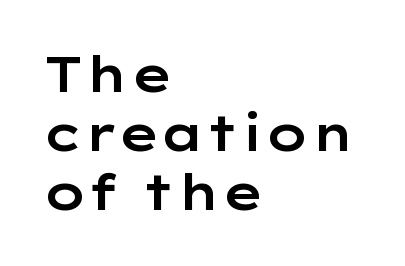
Standard letterfit; no display-style spreading of the glyphs. Quick note: not italic, upright. Typeset ragged right — the left edge is the straight one. In terms of letterform style, serifs are entirely absent. The area under the type is left untouched.
